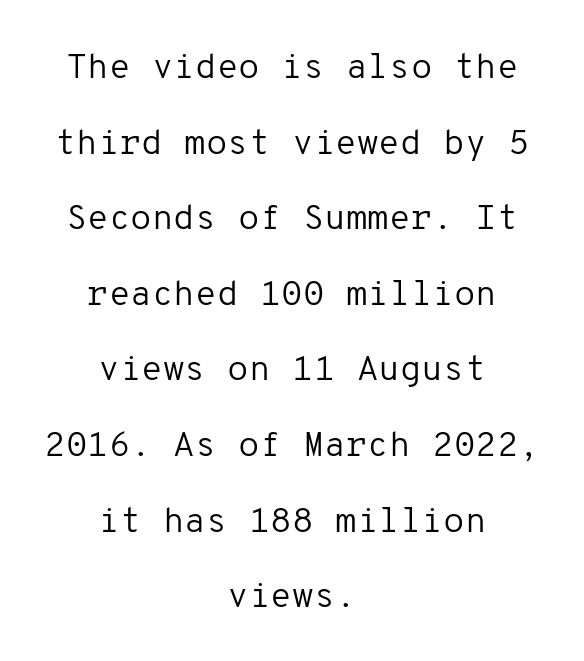
{"serif": "no", "italic": "no", "bold": "no", "weight": "regular", "width": "normal", "stroke_contrast": "low", "x_height": "medium", "monospaced": "yes", "underline": "no", "align": "center", "line_spacing": "loose", "line_spacing_ratio": 2.16, "letter_spacing": "normal", "letter_spacing_em": 0.0, "glyph_px": 35}
